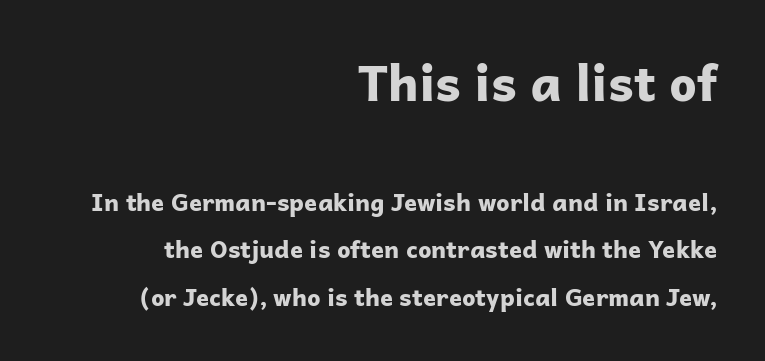
Q: Is the text bold? A: Yes.
Q: Is the text italic (slanted)? A: No, it is upright.
Q: Is the typeface a serif or a sans-serif typeface? A: Sans-serif.
Q: Is the text underlined? A: No.
Q: How is the paragraph aligned? A: Right-aligned.
Q: Is the spacing between letters normal or unusually wide? A: Normal.
Q: Is the spacing between lines tight, normal or loose? A: Loose.
Q: Which block of text is set in a larger size, the first (top) or the second (bottom)? A: The first (top) one.
Q: Width (condensed, normal, or wide)? A: Normal.
Q: Stroke contrast? A: Low.
Q: x-height? A: Medium.
Q: Monospaced? A: No.
